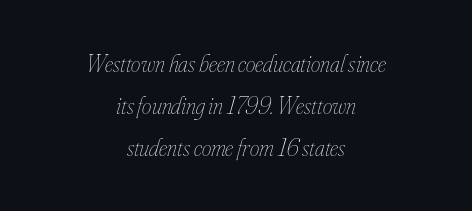
The image shows 24 px text type, italic (leaning right); set centered, line spacing 1.75x, normal letter spacing, not underlined.
